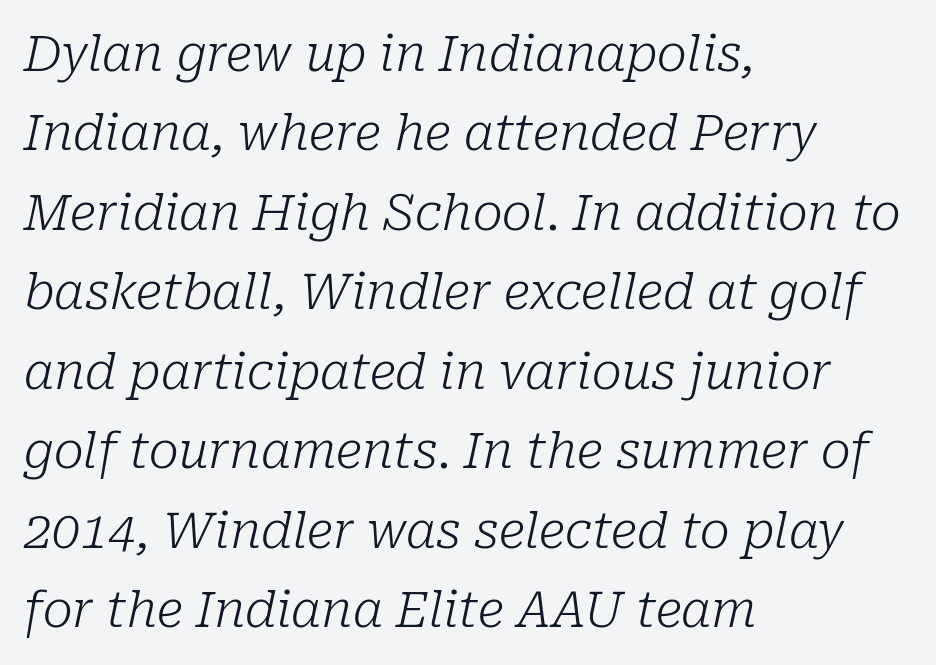
Q: Is the text bold? A: No.
Q: Is the text italic (slanted)? A: Yes, it leans right by about 10 degrees.
Q: Is the typeface a serif or a sans-serif typeface? A: Serif.
Q: Is the text underlined? A: No.
Q: How is the paragraph aligned? A: Left-aligned.
Q: Is the spacing between letters normal or unusually wide? A: Normal.
Q: Is the spacing between lines tight, normal or loose? A: Normal.
Q: Width (condensed, normal, or wide)? A: Normal.
Q: Stroke contrast? A: Low.
Q: x-height? A: Medium.
Q: Monospaced? A: No.
